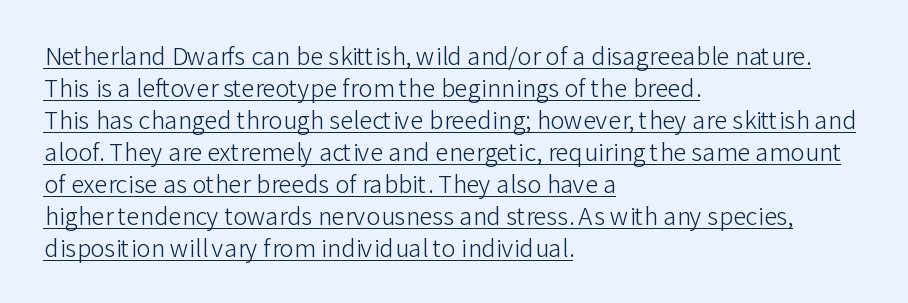
The typesetter has applied underlining to the passage shown. The type is set solid horizontally, with unmodified tracking. Whoever set this chose a conventional vertical rhythm. The strokes carry an ordinary text weight at most. Casual observation: everything's shoved over to the left.
